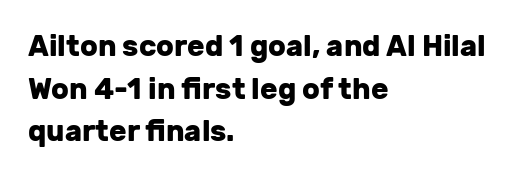
Q: Is the text bold? A: Yes.
Q: Is the text italic (slanted)? A: No, it is upright.
Q: Is the typeface a serif or a sans-serif typeface? A: Sans-serif.
Q: Is the text underlined? A: No.
Q: How is the paragraph aligned? A: Left-aligned.
Q: Is the spacing between letters normal or unusually wide? A: Normal.
Q: Is the spacing between lines tight, normal or loose? A: Normal.
Q: Width (condensed, normal, or wide)? A: Normal.
Q: Stroke contrast? A: Low.
Q: x-height? A: Medium.
Q: Monospaced? A: No.
